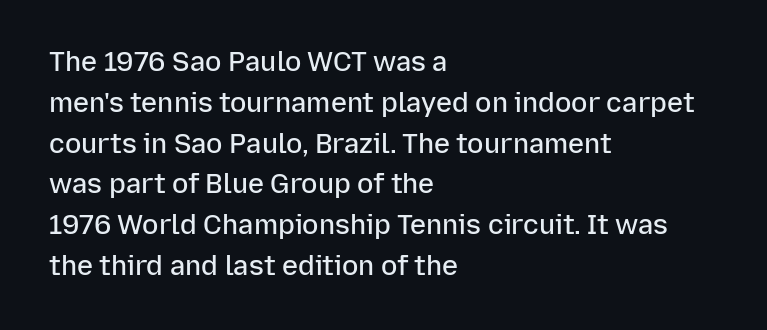
The image shows 27 px text type, upright; set left-aligned, normal line spacing (1.51x), normal letter spacing, not underlined.
